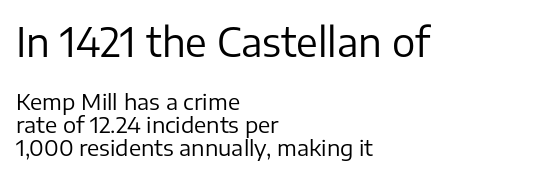
Interline gaps are noticeably narrow in this sample. Is the lower block the larger one? No — the upper block carries the bigger type. Compared with typical body copy, the letter spacing here is the same. This rendering features lettering with no underline. Bold? No — there's no thickening of the strokes. Do the characters align in a grid? No, the font is proportional.
